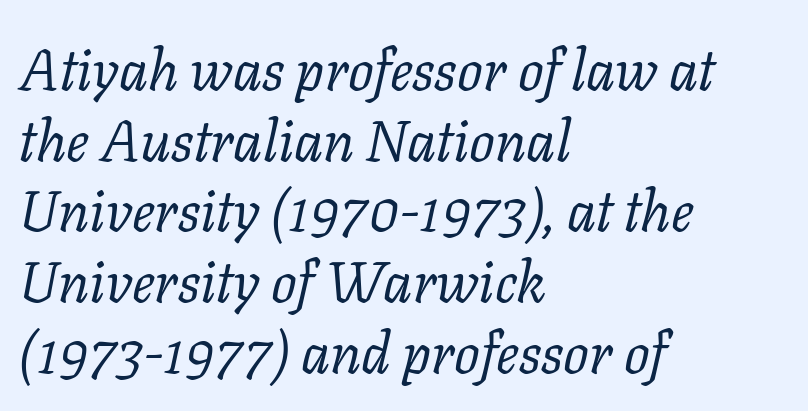
Inter-character spacing is left at the font's built-in metrics. A typesetter would label this face a serif. This sample has the flowing, uneven cadence of proportional lettering. Glance below the letters and you will spot only blank space. Casual observation: everything's shoved over to the left. No heavy texture on the line: the type isn't bold.
